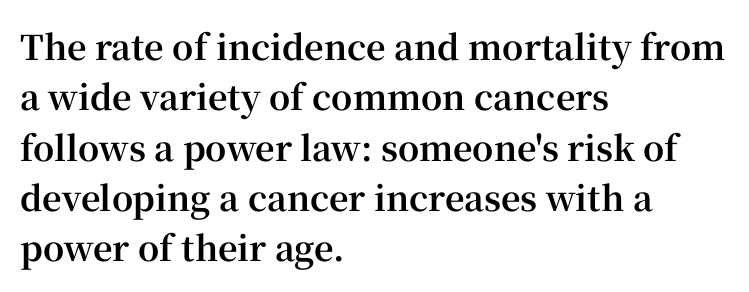
What weight is shown? A full bold with thick strokes. Interline gaps are of average width in this sample. These lines are rendered in a variable-pitch font. The type is set solid horizontally, with unmodified tracking. Short and long lines alike share a common starting point at left. This sample uses an upright cut, with every glyph sitting square on the baseline.
